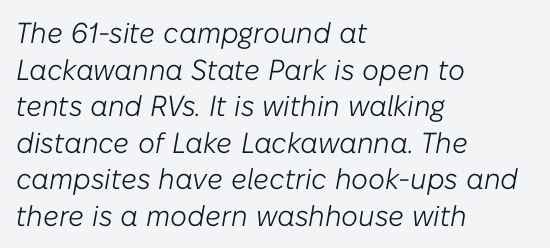
{"italic": "yes", "lean": "right", "slant_degrees": 10, "bold": "no", "weight": "light", "width": "normal", "stroke_contrast": "low", "x_height": "medium", "monospaced": "no", "underline": "no", "align": "left", "line_spacing": "normal", "line_spacing_ratio": 1.26, "letter_spacing": "normal", "letter_spacing_em": 0.0, "glyph_px": 29}
